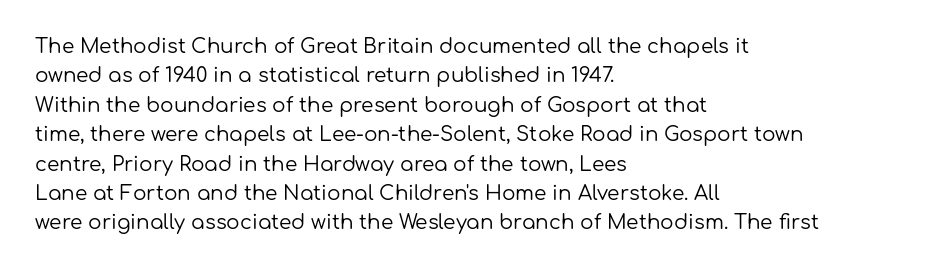
The image shows 20 px text type, upright; set left-aligned, normal line spacing (1.47x), normal letter spacing, not underlined.
